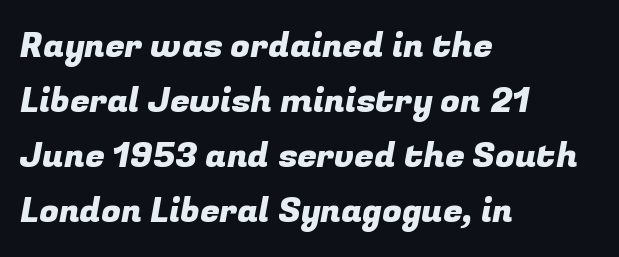
Q: Is the typeface a serif or a sans-serif typeface? A: Sans-serif.
Q: Is the text underlined? A: No.
Q: How is the paragraph aligned? A: Left-aligned.
Q: Is the spacing between letters normal or unusually wide? A: Normal.
Q: Is the spacing between lines tight, normal or loose? A: Normal.
Q: Width (condensed, normal, or wide)? A: Normal.
Q: Stroke contrast? A: Low.
Q: x-height? A: Medium.
Q: Monospaced? A: No.
